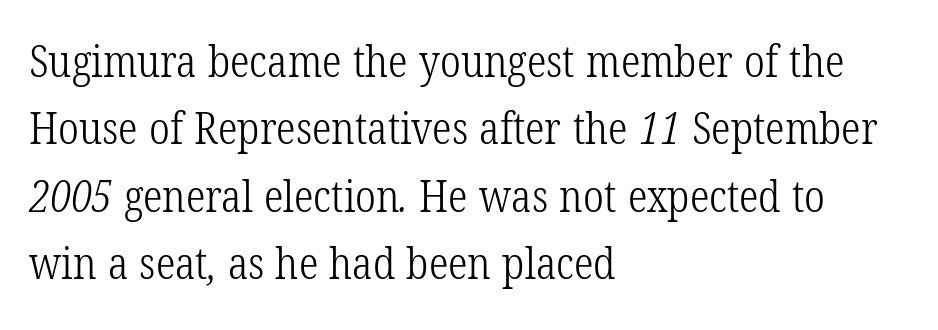
Heaviness? Minimal to ordinary, like unemphasized prose. The typeface chosen for these lines features serifs. The rows are spaced the way most documents space them. Only glyphs here, with clear space below each row.
